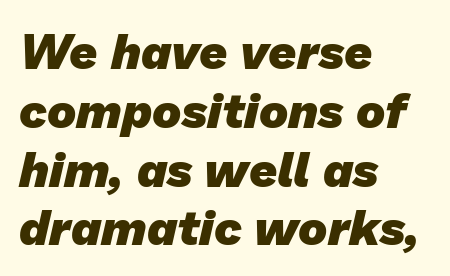
{"serif": "no", "bold": "yes", "weight": "heavy", "width": "normal", "stroke_contrast": "low", "x_height": "medium", "monospaced": "no", "underline": "no", "align": "left", "line_spacing_ratio": 1.2, "letter_spacing": "normal", "letter_spacing_em": 0.0, "glyph_px": 49}
